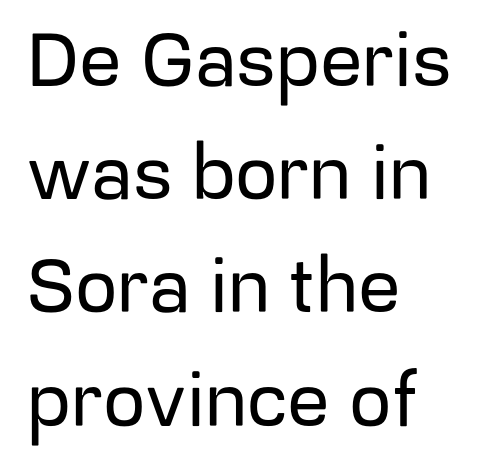
Notice how the stems are strictly vertical — no italics here. Grotesque or geometric, the face here clearly has no serifs. Reading down the block, your eye returns to a fixed left position each line. The baseline area is clear.
